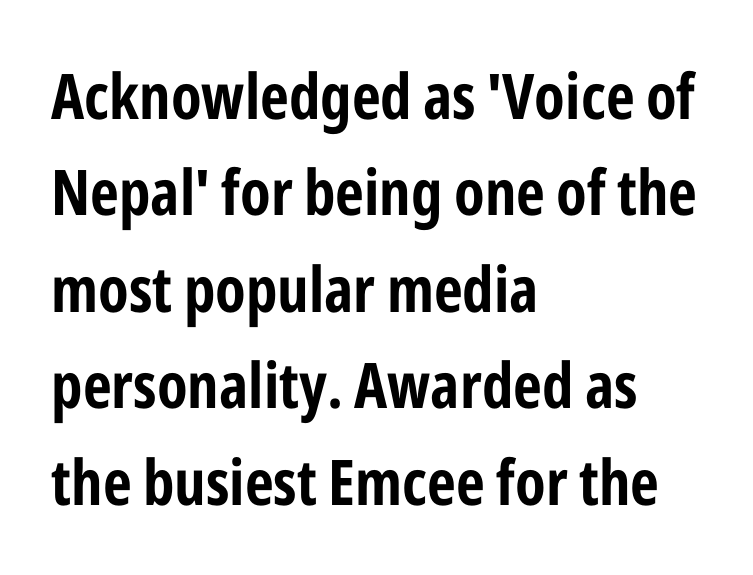
Character widths vary here, with narrow letters taking less room than wide ones. A typesetter would call this zero additional tracking. One glance says typical: line gaps are just what's usual. The type sits square on the baseline with zero lean.
